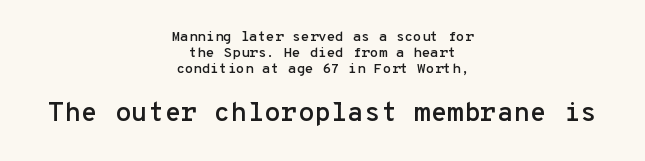
Q: Is the text italic (slanted)? A: No, it is upright.
Q: Is the text underlined? A: No.
Q: How is the paragraph aligned? A: Centered.
Q: Is the spacing between letters normal or unusually wide? A: Normal.
Q: Is the spacing between lines tight, normal or loose? A: Tight.
Q: Which block of text is set in a larger size, the first (top) or the second (bottom)? A: The second (bottom) one.
